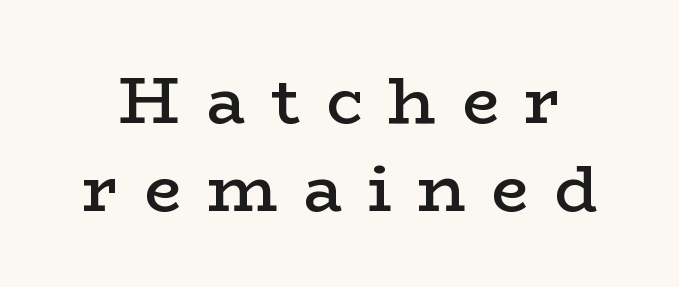
{"serif": "yes", "italic": "no", "bold": "semi", "weight": "semibold", "width": "wide", "stroke_contrast": "low", "x_height": "medium", "monospaced": "no", "underline": "no", "line_spacing": "normal", "line_spacing_ratio": 1.33, "letter_spacing": "wide", "letter_spacing_em": 0.39, "glyph_px": 66}
